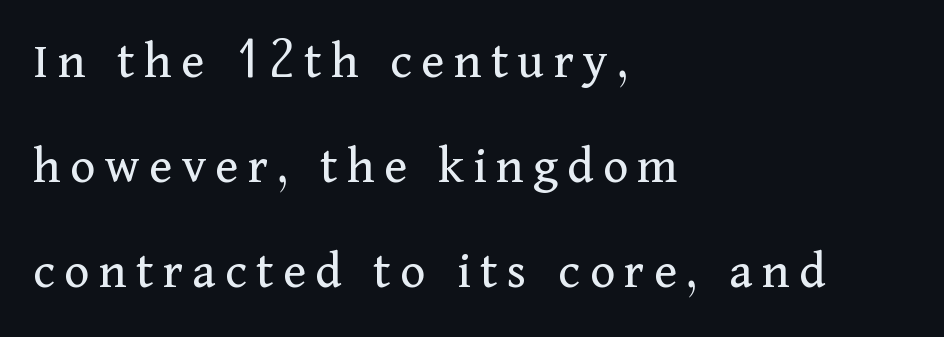
Q: Is the text bold? A: No.
Q: Is the text italic (slanted)? A: No, it is upright.
Q: Is the typeface a serif or a sans-serif typeface? A: Serif.
Q: Is the text underlined? A: No.
Q: How is the paragraph aligned? A: Left-aligned.
Q: Is the spacing between lines tight, normal or loose? A: Loose.
Q: Width (condensed, normal, or wide)? A: Normal.
Q: Stroke contrast? A: Medium.
Q: x-height? A: Medium.
Q: Monospaced? A: No.
